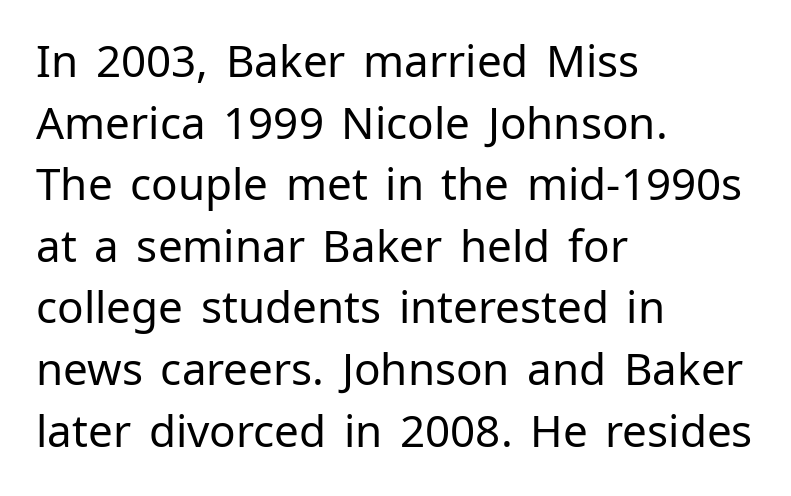
The image shows 44 px regular-weight sans-serif type, upright; set left-aligned, normal line spacing (1.4x), normal letter spacing, not underlined; low stroke contrast and a medium x-height.
